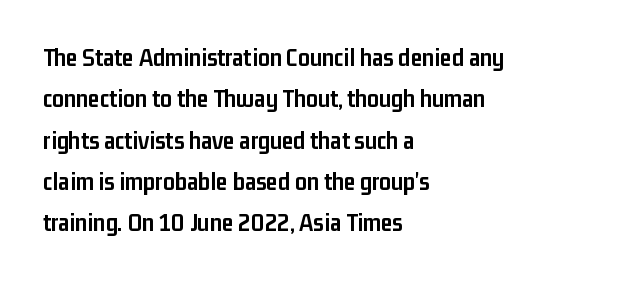
Descenders are the only things crossing below the line. Honestly, the row spacing looks completely unremarkable. The font is running at its bold setting. Inter-character spacing is left at the font's built-in metrics. Vertical strokes here are truly vertical.
